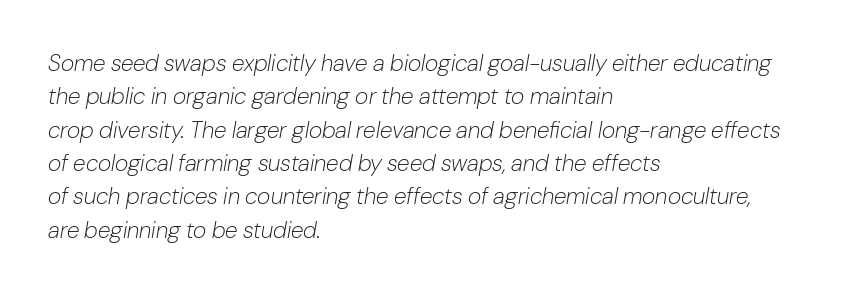
The image shows 23 px text type, italic (leaning right); set left-aligned, normal line spacing (1.45x), normal letter spacing, not underlined.
